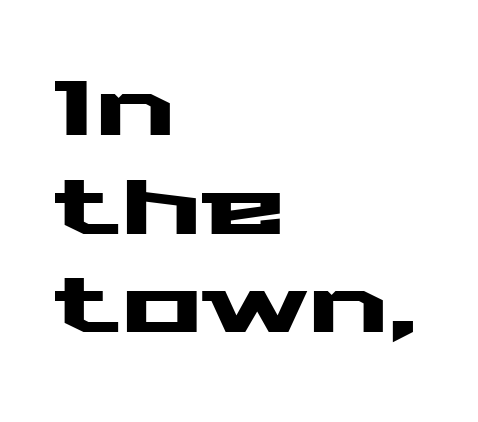
Q: Is the text italic (slanted)? A: No, it is upright.
Q: Is the typeface a serif or a sans-serif typeface? A: Sans-serif.
Q: Is the text underlined? A: No.
Q: How is the paragraph aligned? A: Left-aligned.
Q: Is the spacing between letters normal or unusually wide? A: Normal.
Q: Is the spacing between lines tight, normal or loose? A: Normal.
Q: Width (condensed, normal, or wide)? A: Wide.
Q: Stroke contrast? A: Medium.
Q: x-height? A: Medium.
Q: Monospaced? A: No.
